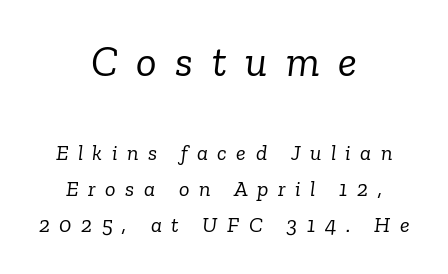
{"serif": "yes", "italic": "yes", "lean": "right", "slant_degrees": 6, "bold": "no", "weight": "light", "width": "normal", "stroke_contrast": "low", "x_height": "medium", "monospaced": "no", "underline": "no", "align": "center", "line_spacing": "normal", "line_spacing_ratio": 1.63, "letter_spacing": "wide", "letter_spacing_em": 0.43, "larger_block": "first", "size_ratio": 1.95, "glyph_px": 43}
